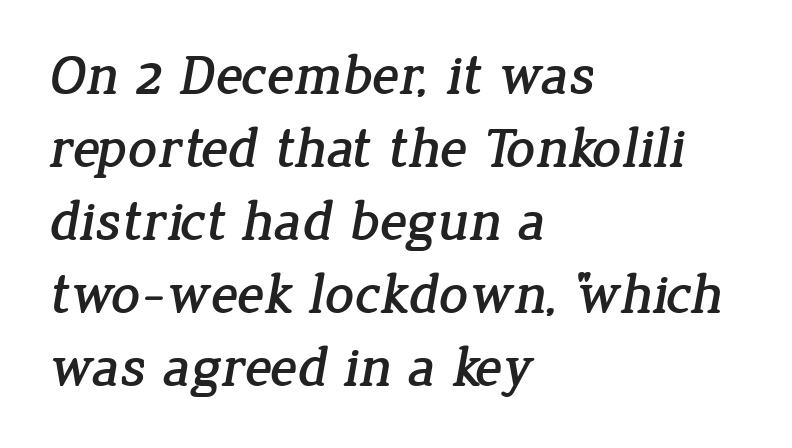
Q: Is the typeface a serif or a sans-serif typeface? A: Serif.
Q: Is the text underlined? A: No.
Q: How is the paragraph aligned? A: Left-aligned.
Q: Is the spacing between letters normal or unusually wide? A: Normal.
Q: Is the spacing between lines tight, normal or loose? A: Normal.
Q: Width (condensed, normal, or wide)? A: Normal.
Q: Stroke contrast? A: Low.
Q: x-height? A: Medium.
Q: Monospaced? A: No.
